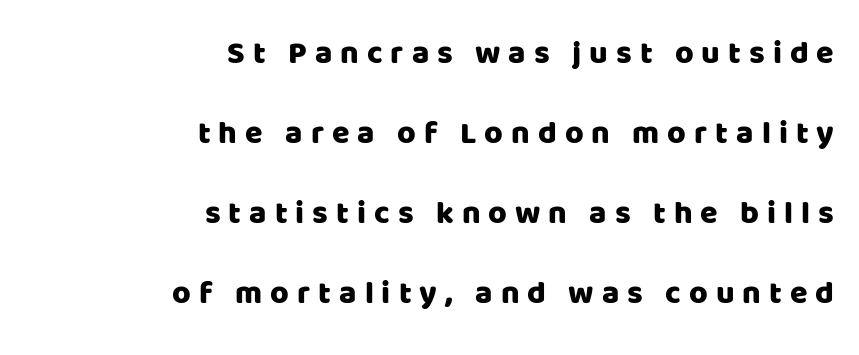
{"serif": "no", "italic": "no", "width": "normal", "stroke_contrast": "low", "x_height": "large", "monospaced": "no", "underline": "no", "align": "right", "line_spacing": "loose", "line_spacing_ratio": 2.5, "letter_spacing": "wide", "letter_spacing_em": 0.25, "glyph_px": 32}
